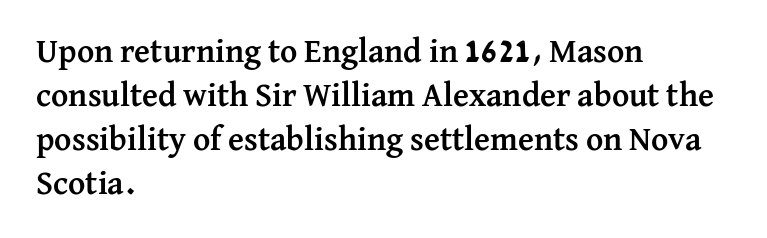
Compared with typical paragraphs, the rows here are spaced about the same. Stroke thickness is high; the sample reads as a true bold. Each letter keeps its own natural width here, so spacing adapts to shape. The space directly below the letters is spotless. This rendering employs a face with finishing strokes, i.e., a serif.
